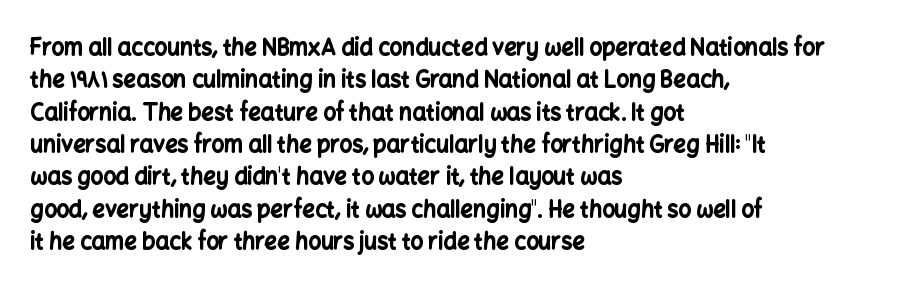
This block has exactly the height ordinary leading produces. A roman cut, with each character standing at attention. Typesetter's note: full bold, strokes at maximum text heaviness. The rendering anchors every line to the left-hand side.
